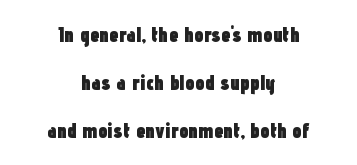
The lettering holds an erect, upright posture throughout. Glance below the letters and you will spot only blank space. No extra tracking has been applied to these lines. The space between consecutive lines is lavish.
